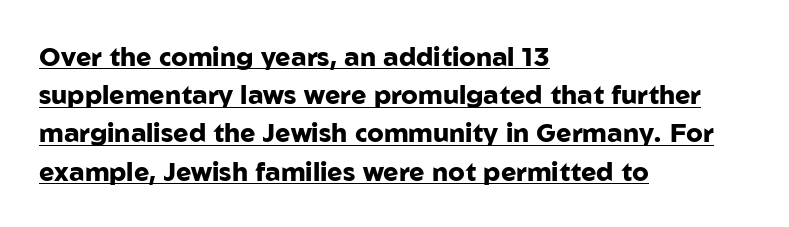
The image shows 26 px bold type, upright; set left-aligned, normal line spacing (1.47x), normal letter spacing, underlined.
